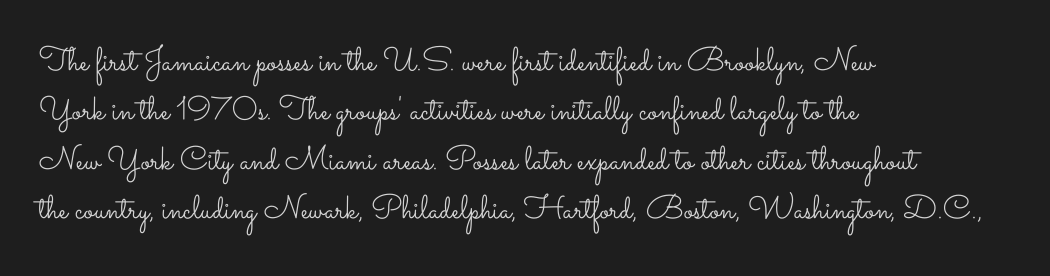
Plain, unruled lines of type. Characters follow at the spacing the type designer built in. Regarding leading, the lines here are spaced in the standard way. A typesetter would call this proportional, since set widths differ per character. The passage shown is not bold in any degree.
